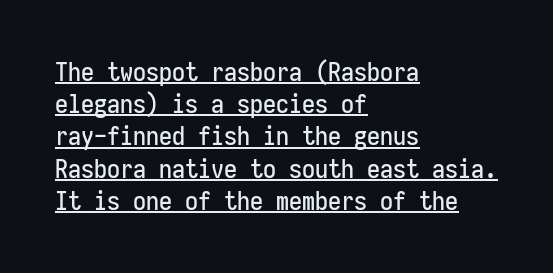
{"italic": "no", "underline": "yes", "align": "left", "line_spacing_ratio": 1.24, "letter_spacing": "normal", "letter_spacing_em": 0.0, "glyph_px": 26}
